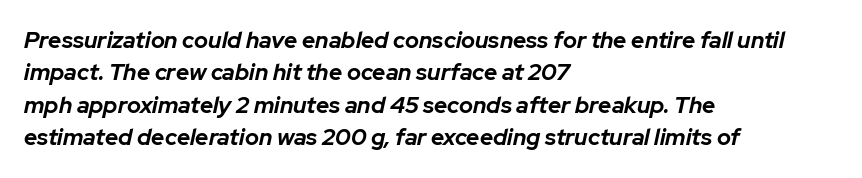
How are the letters spaced? Ordinarily, with no added tracking. Check under the words: just untouched page. Looking at the ascenders, they clearly lean. Plenty of ink on the page — the face is bold.
